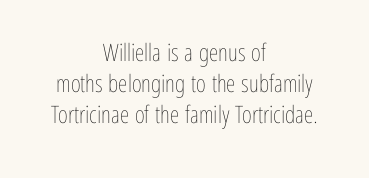
{"italic": "no", "bold": "no", "underline": "no", "align": "center", "line_spacing": "normal", "line_spacing_ratio": 1.3, "letter_spacing": "normal", "letter_spacing_em": 0.0, "glyph_px": 24}
